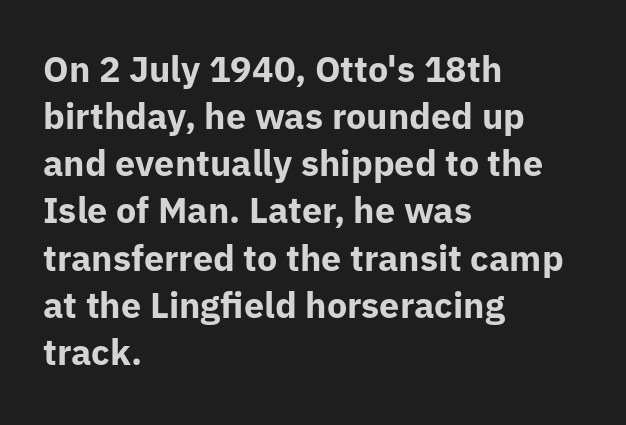
Nope, not italic — everything's standing straight. Interline gaps are of average width in this sample. Spacing between characters is what you'd get straight out of the box. Letters rest on an invisible, unmarked baseline. Typesetter's note: full bold, strokes at maximum text heaviness. Reading down the block, your eye returns to a fixed left position each line.
